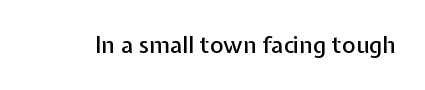
Q: Is the text italic (slanted)? A: No, it is upright.
Q: Is the text underlined? A: No.
Q: Is the spacing between letters normal or unusually wide? A: Normal.
